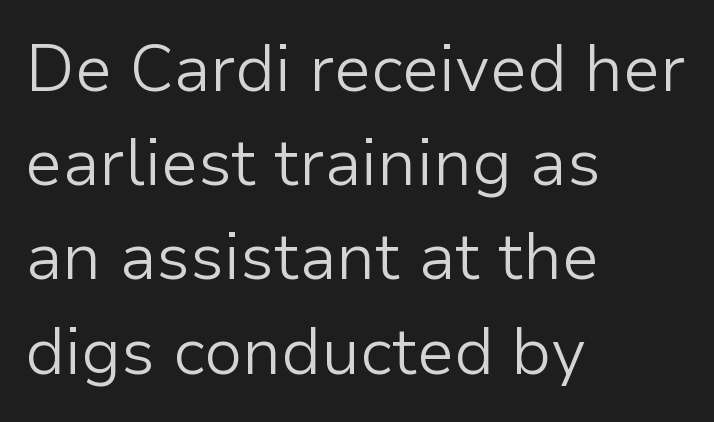
Q: Is the text bold? A: No.
Q: Is the text italic (slanted)? A: No, it is upright.
Q: Is the typeface a serif or a sans-serif typeface? A: Sans-serif.
Q: Is the text underlined? A: No.
Q: How is the paragraph aligned? A: Left-aligned.
Q: Is the spacing between letters normal or unusually wide? A: Normal.
Q: Is the spacing between lines tight, normal or loose? A: Normal.
Q: Width (condensed, normal, or wide)? A: Normal.
Q: Stroke contrast? A: Low.
Q: x-height? A: Medium.
Q: Monospaced? A: No.
